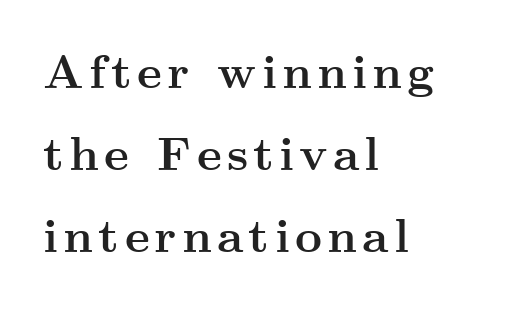
{"serif": "yes", "italic": "no", "bold": "yes", "weight": "semibold", "width": "wide", "stroke_contrast": "medium", "x_height": "small", "monospaced": "no", "underline": "no", "align": "left", "line_spacing_ratio": 1.74, "glyph_px": 47}
